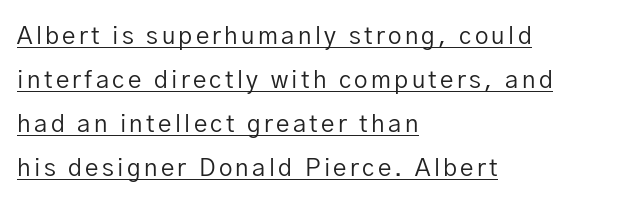
The image shows 24 px text type, upright; set left-aligned, line spacing 1.83x, underlined.
